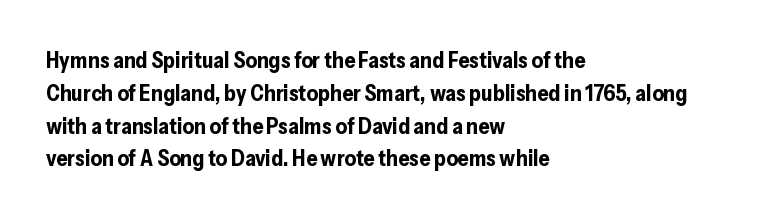
The image shows 22 px bold type, upright; set left-aligned, normal line spacing (1.49x), normal letter spacing, not underlined.
